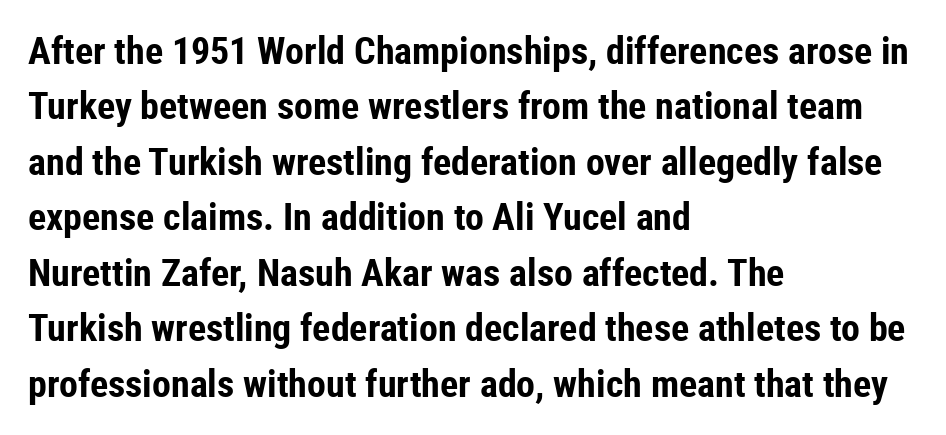
{"serif": "no", "italic": "no", "bold": "yes", "weight": "bold", "width": "condensed", "stroke_contrast": "low", "x_height": "medium", "monospaced": "no", "underline": "no", "align": "left", "line_spacing": "normal", "line_spacing_ratio": 1.46, "letter_spacing": "normal", "letter_spacing_em": 0.0, "glyph_px": 38}
